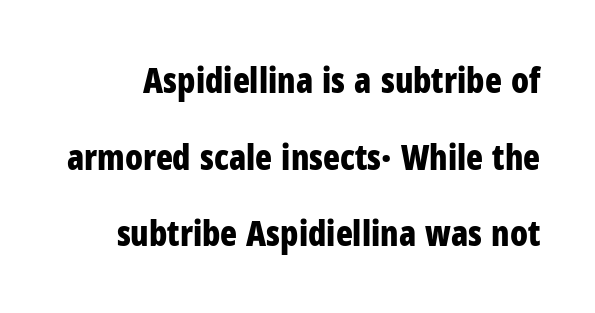
The image shows 35 px bold, condensed sans-serif type, upright; set loose line spacing (2.19x), normal letter spacing, not underlined; low stroke contrast and a medium x-height.
